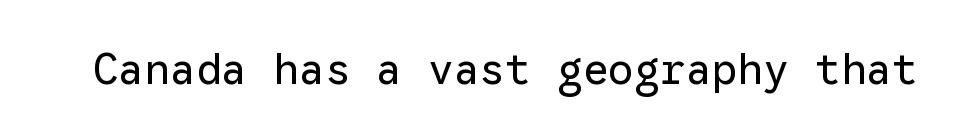
Q: Is the text bold? A: No.
Q: Is the text italic (slanted)? A: No, it is upright.
Q: Is the typeface a serif or a sans-serif typeface? A: Sans-serif.
Q: Is the text underlined? A: No.
Q: Is the spacing between letters normal or unusually wide? A: Normal.
Q: Width (condensed, normal, or wide)? A: Normal.
Q: Stroke contrast? A: Low.
Q: x-height? A: Medium.
Q: Monospaced? A: Yes.
